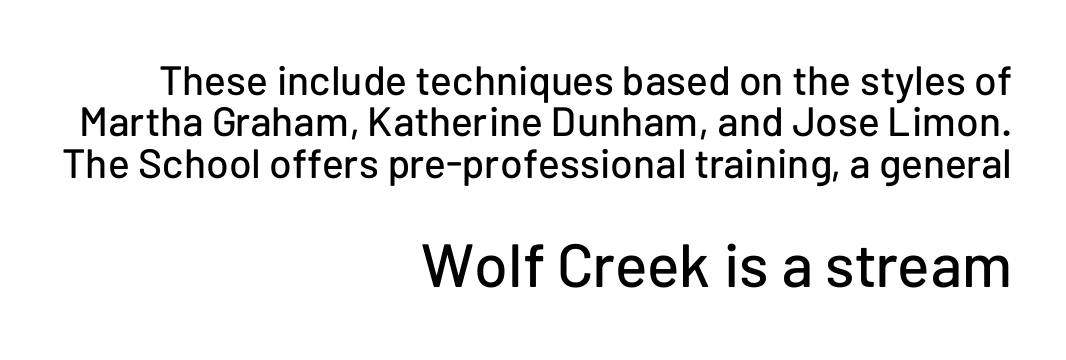
{"serif": "no", "italic": "no", "width": "normal", "stroke_contrast": "low", "x_height": "medium", "monospaced": "no", "underline": "no", "align": "right", "line_spacing": "tight", "line_spacing_ratio": 1.01, "letter_spacing": "normal", "letter_spacing_em": 0.0, "larger_block": "second", "size_ratio": 1.49, "glyph_px": 61}
